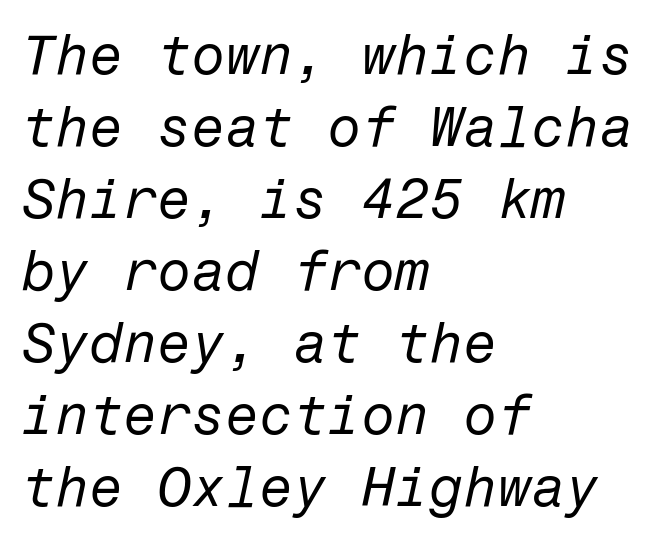
The image shows 55 px regular-weight type, italic (leaning right); set left-aligned, normal line spacing (1.31x), normal letter spacing, not underlined; low stroke contrast and a medium x-height.
